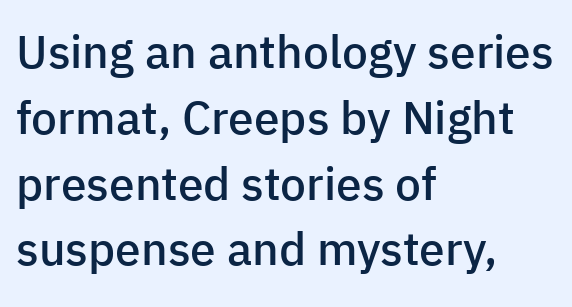
The image shows 46 px semibold sans-serif type, upright; set left-aligned, normal line spacing (1.43x), normal letter spacing, not underlined; low stroke contrast and a medium x-height.
